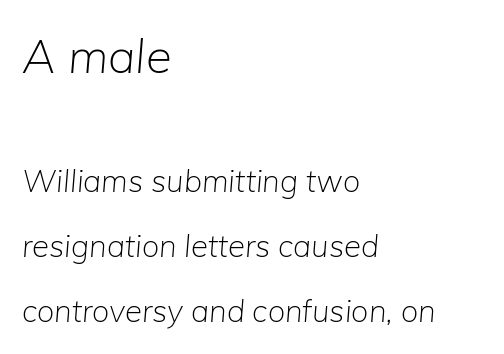
The image shows 47 px light type, italic (leaning right); set left-aligned, loose line spacing (2.1x), normal letter spacing, not underlined; the first (top) block is 1.52x larger; low stroke contrast and a medium x-height.
